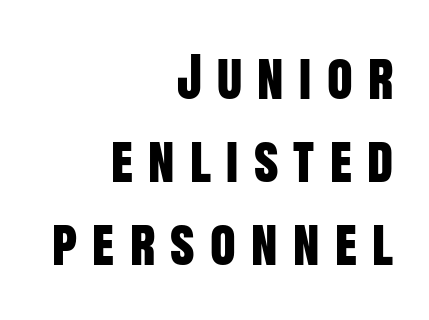
Q: Is the text italic (slanted)? A: No, it is upright.
Q: Is the typeface a serif or a sans-serif typeface? A: Sans-serif.
Q: Is the text underlined? A: No.
Q: How is the paragraph aligned? A: Right-aligned.
Q: Is the spacing between letters normal or unusually wide? A: Unusually wide.
Q: Is the spacing between lines tight, normal or loose? A: Normal.
Q: Width (condensed, normal, or wide)? A: Condensed.
Q: Stroke contrast? A: Low.
Q: x-height? A: Large.
Q: Monospaced? A: No.
